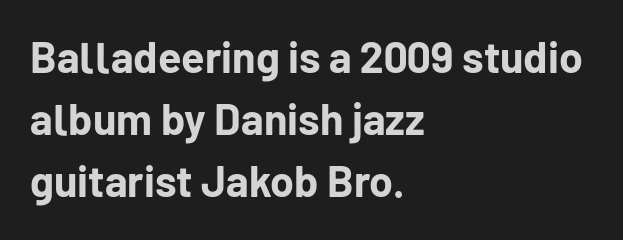
{"serif": "no", "italic": "no", "bold": "yes", "weight": "bold", "width": "normal", "stroke_contrast": "low", "x_height": "medium", "monospaced": "no", "underline": "no", "align": "left", "line_spacing": "normal", "line_spacing_ratio": 1.44, "letter_spacing": "normal", "letter_spacing_em": 0.0, "glyph_px": 43}
